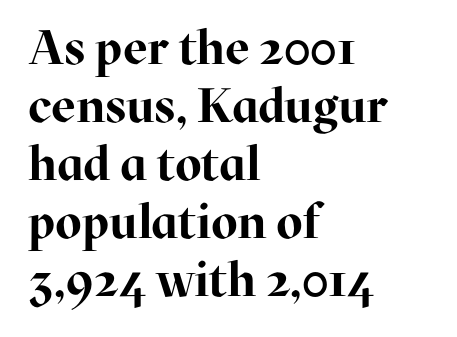
The image shows 48 px bold serif type, upright; set left-aligned, line spacing 1.21x, normal letter spacing, not underlined; high stroke contrast and a medium x-height.
